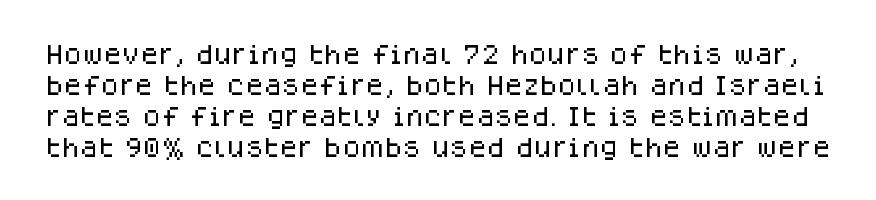
{"italic": "no", "underline": "no", "line_spacing": "normal", "line_spacing_ratio": 1.47, "letter_spacing": "normal", "letter_spacing_em": 0.0, "glyph_px": 21}
